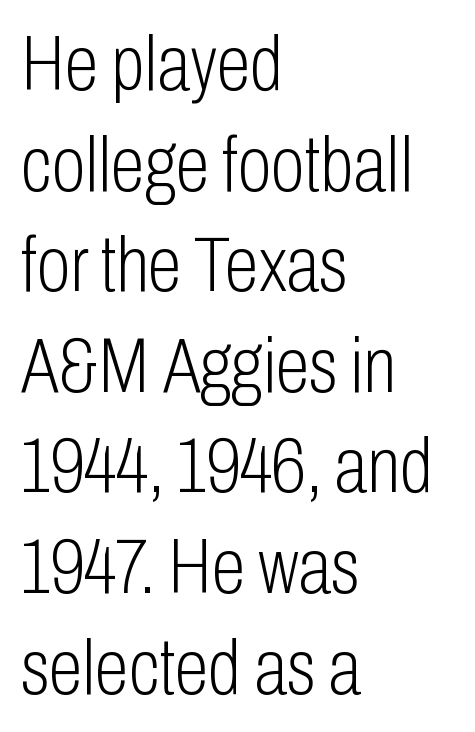
Q: Is the text bold? A: No.
Q: Is the text italic (slanted)? A: No, it is upright.
Q: Is the typeface a serif or a sans-serif typeface? A: Sans-serif.
Q: Is the text underlined? A: No.
Q: How is the paragraph aligned? A: Left-aligned.
Q: Is the spacing between letters normal or unusually wide? A: Normal.
Q: Is the spacing between lines tight, normal or loose? A: Normal.
Q: Width (condensed, normal, or wide)? A: Condensed.
Q: Stroke contrast? A: Low.
Q: x-height? A: Medium.
Q: Monospaced? A: No.
